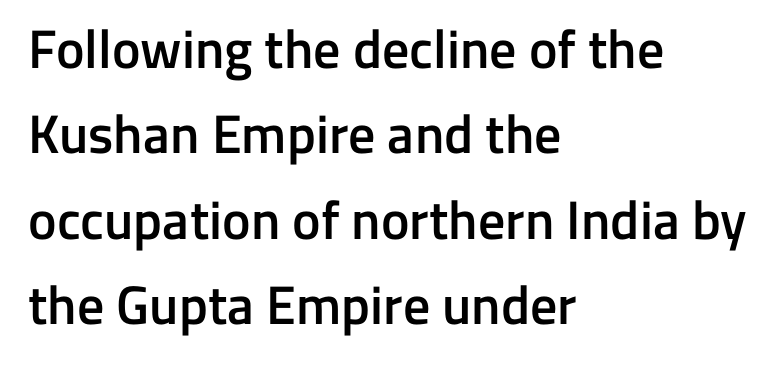
{"serif": "no", "italic": "no", "bold": "semi", "weight": "semibold", "width": "normal", "stroke_contrast": "low", "x_height": "medium", "monospaced": "no", "underline": "no", "align": "left", "line_spacing": "normal", "line_spacing_ratio": 1.58, "letter_spacing": "normal", "letter_spacing_em": 0.0, "glyph_px": 54}
